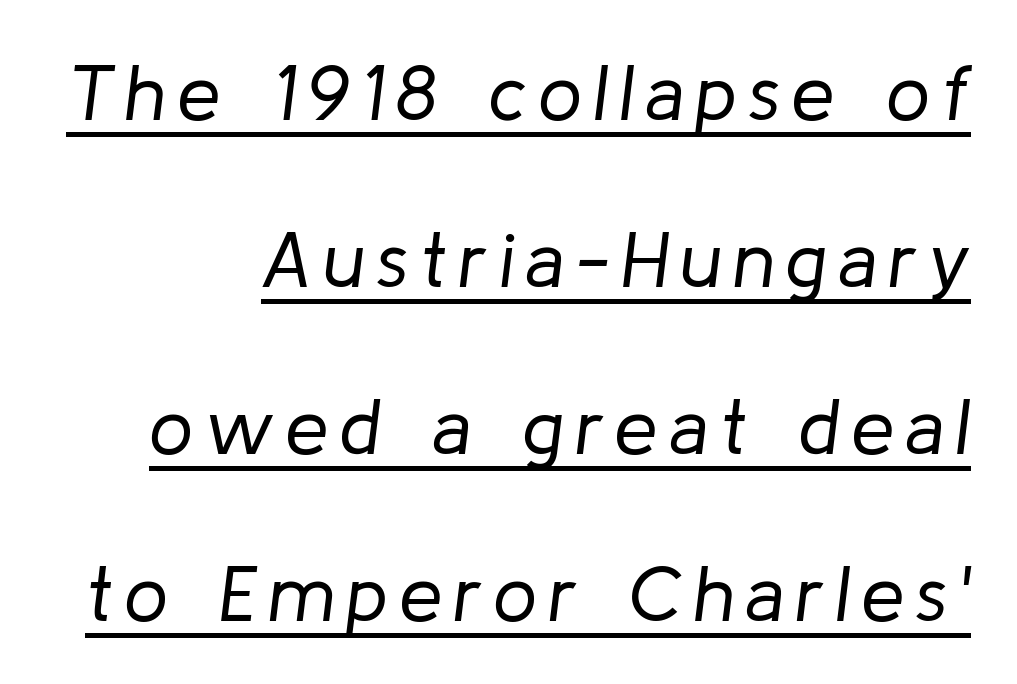
Heaviness? Minimal to ordinary, like unemphasized prose. Short and long lines alike share a common ending point at right. Descenders here cross a horizontal rule under the line. Do the characters align in a grid? No, the font is proportional. What's the leading like? Stretched, with rows far apart.
